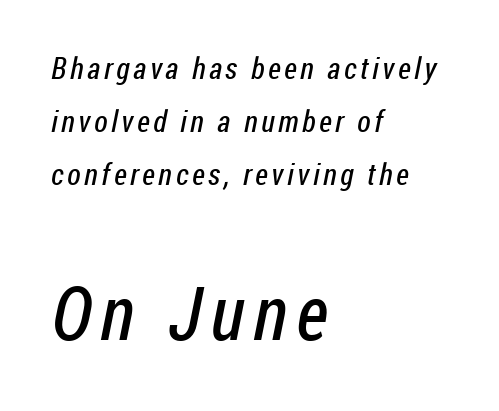
The image shows 75 px regular-weight, condensed sans-serif type; set left-aligned, line spacing 1.77x, not underlined; the second (bottom) block is 2.5x larger; low stroke contrast and a medium x-height.
